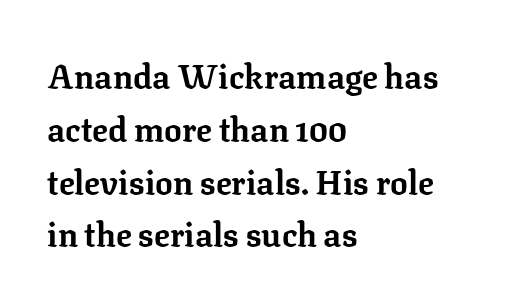
{"serif": "yes", "italic": "no", "bold": "yes", "weight": "bold", "width": "normal", "stroke_contrast": "low", "x_height": "medium", "monospaced": "no", "underline": "no", "align": "left", "line_spacing": "normal", "line_spacing_ratio": 1.6, "letter_spacing": "normal", "letter_spacing_em": 0.0, "glyph_px": 33}
